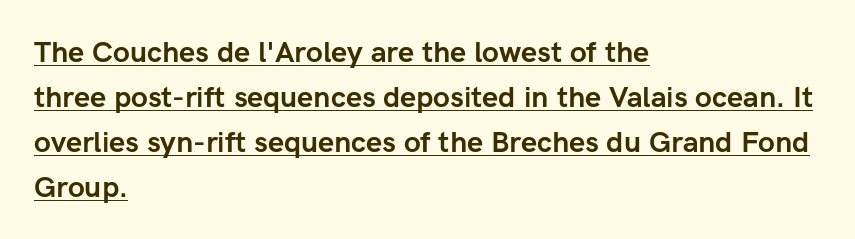
{"serif": "no", "italic": "no", "bold": "yes", "weight": "semibold", "width": "normal", "stroke_contrast": "low", "x_height": "medium", "monospaced": "no", "underline": "yes", "align": "left", "line_spacing": "normal", "line_spacing_ratio": 1.55, "letter_spacing": "normal", "letter_spacing_em": 0.0, "glyph_px": 29}
